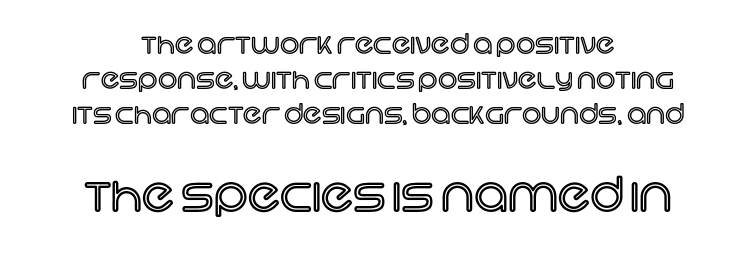
{"italic": "no", "width": "normal", "x_height": "large", "monospaced": "no", "underline": "no", "align": "center", "line_spacing": "normal", "line_spacing_ratio": 1.29, "letter_spacing": "normal", "letter_spacing_em": 0.0, "larger_block": "second", "size_ratio": 1.74, "glyph_px": 47}
